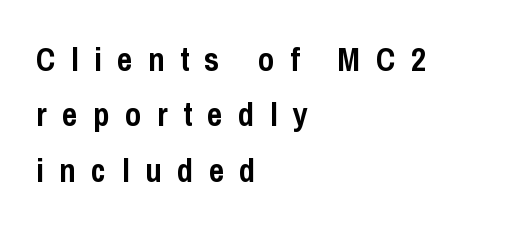
This sample keeps an unexceptional amount of space between lines. Loose tracking; the words dissolve into strings of separated letters. The letters stand upright; this is a roman face. What weight is shown? A full bold with thick strokes. Nothing sits at the stroke ends, so this counts as sans-serif.
